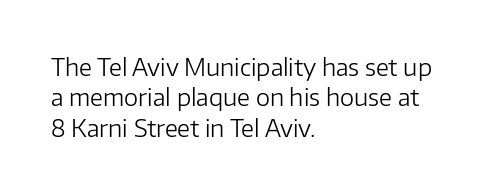
The image shows 24 px text type, upright; set left-aligned, normal line spacing (1.27x), normal letter spacing, not underlined.
